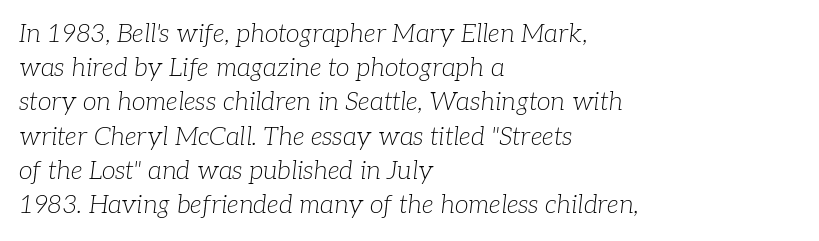
The image shows 25 px text type, italic (leaning right); set left-aligned, normal line spacing (1.37x), normal letter spacing, not underlined.
